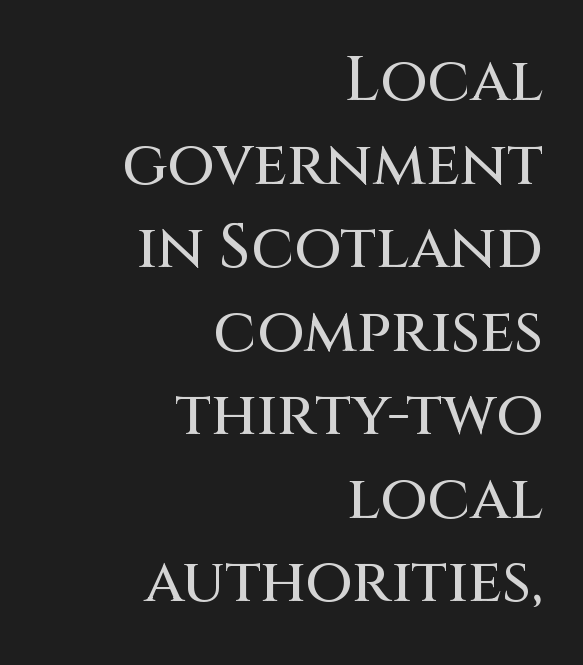
The image shows 61 px sans-serif type, upright; set right-aligned, normal line spacing (1.37x), normal letter spacing, not underlined; medium stroke contrast and a large x-height.
